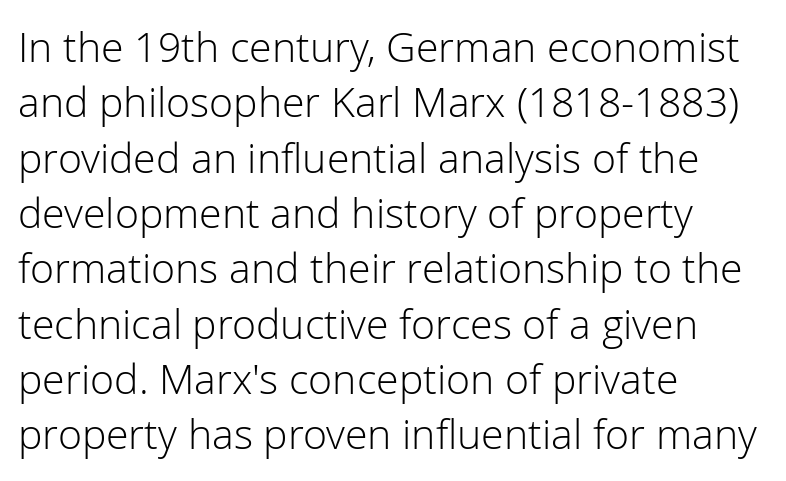
{"serif": "no", "italic": "no", "bold": "no", "weight": "light", "width": "normal", "stroke_contrast": "low", "x_height": "medium", "monospaced": "no", "underline": "no", "align": "left", "line_spacing": "normal", "line_spacing_ratio": 1.35, "letter_spacing": "normal", "letter_spacing_em": 0.0, "glyph_px": 41}
